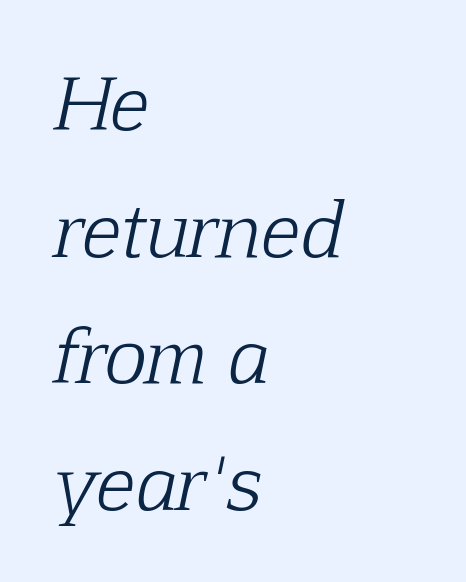
{"serif": "yes", "italic": "yes", "lean": "right", "slant_degrees": 12, "bold": "no", "weight": "light", "width": "normal", "stroke_contrast": "low", "x_height": "medium", "monospaced": "no", "underline": "no", "align": "left", "line_spacing_ratio": 1.76, "letter_spacing": "normal", "letter_spacing_em": 0.0, "glyph_px": 72}
